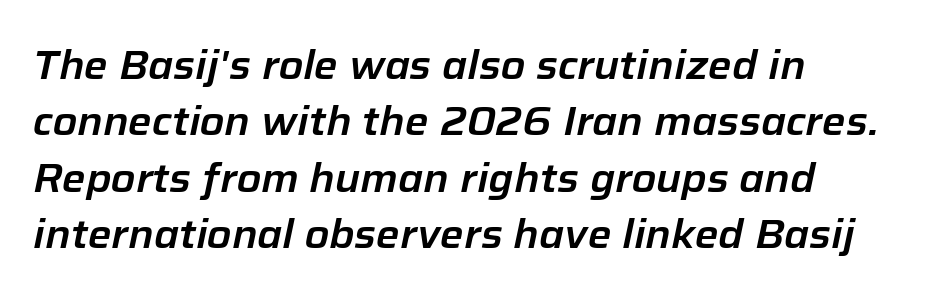
Varying glyph widths throughout — classic text-font behaviour. The ragged edge is on the right, which tells us the setting is flush left. The glyphs are unaccompanied by any horizontal stroke below them. Does the leading feel generous? No, just average.
